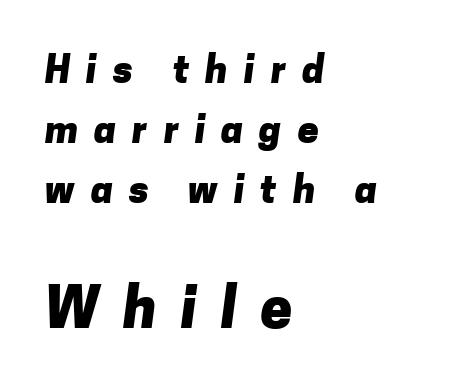
All the whitespace from short lines collects on the right. The specimen omits any rule beneath the text block's lines. Students, observe: this is what conventionally led text looks like. Bigger letters appear in the bottom chunk; the top chunk is reduced. These words are printed bold, with thick strokes throughout. The type family on display is of the sans-serif kind.
